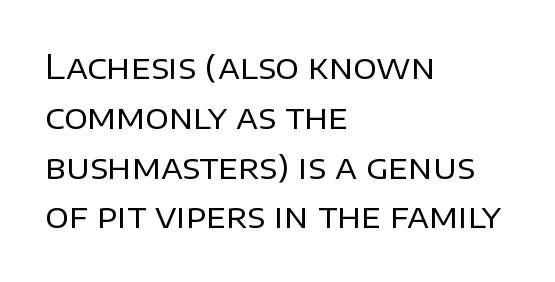
{"serif": "no", "italic": "no", "bold": "no", "weight": "regular", "width": "normal", "stroke_contrast": "low", "x_height": "large", "monospaced": "no", "underline": "no", "align": "left", "line_spacing": "normal", "line_spacing_ratio": 1.51, "letter_spacing": "normal", "letter_spacing_em": 0.0, "glyph_px": 33}
